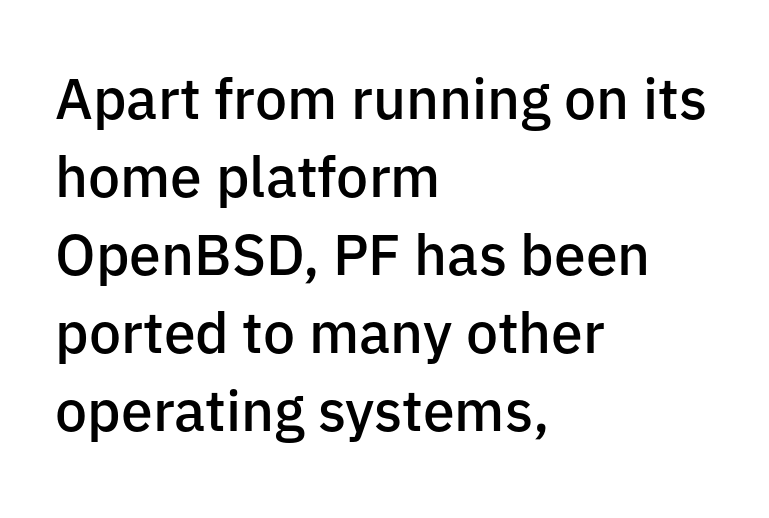
The image shows 57 px semibold sans-serif type, upright; set left-aligned, normal line spacing (1.37x), normal letter spacing, not underlined; low stroke contrast and a medium x-height.
